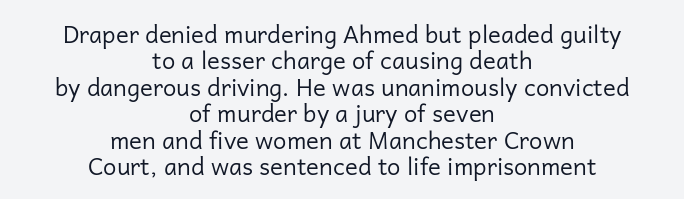
Q: Is the text bold? A: No.
Q: Is the text italic (slanted)? A: No, it is upright.
Q: Is the text underlined? A: No.
Q: How is the paragraph aligned? A: Centered.
Q: Is the spacing between letters normal or unusually wide? A: Normal.
Q: Is the spacing between lines tight, normal or loose? A: Tight.
